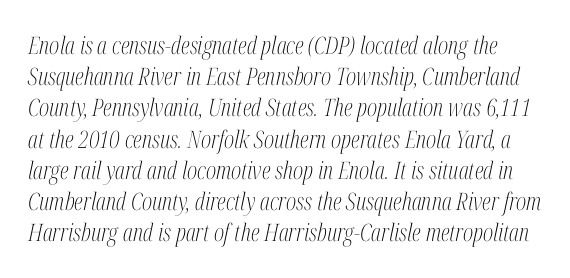
The specimen omits any rule beneath the text block's lines. The letters sit at their default tracking, neither squeezed nor spread. Compared with typical paragraphs, the rows here are spaced about the same. Stems and bowls with no extra thickness — not bold. These lines were composed using italics.
